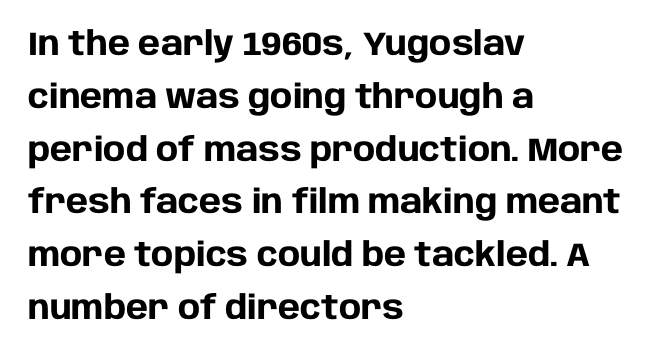
Q: Is the text bold? A: Yes.
Q: Is the text italic (slanted)? A: No, it is upright.
Q: Is the typeface a serif or a sans-serif typeface? A: Sans-serif.
Q: Is the text underlined? A: No.
Q: How is the paragraph aligned? A: Left-aligned.
Q: Is the spacing between letters normal or unusually wide? A: Normal.
Q: Is the spacing between lines tight, normal or loose? A: Normal.
Q: Width (condensed, normal, or wide)? A: Normal.
Q: Stroke contrast? A: Low.
Q: x-height? A: Large.
Q: Monospaced? A: No.
